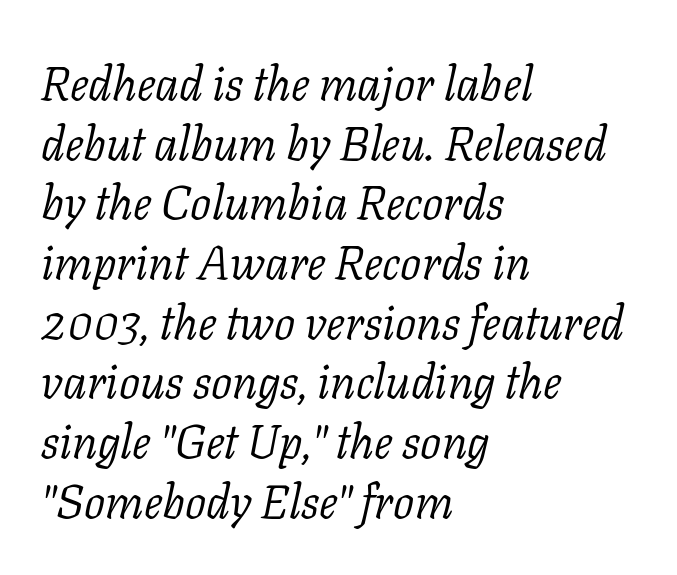
{"serif": "yes", "italic": "yes", "lean": "right", "slant_degrees": 11, "bold": "no", "weight": "light", "width": "normal", "stroke_contrast": "low", "x_height": "medium", "monospaced": "no", "underline": "no", "align": "left", "line_spacing": "normal", "line_spacing_ratio": 1.27, "letter_spacing": "normal", "letter_spacing_em": 0.0, "glyph_px": 47}
